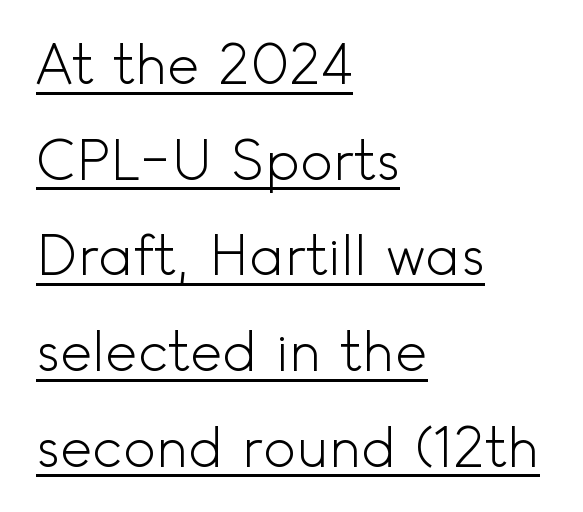
Layout note: lines flush left. A rule runs beneath these lines of type. The font family rendered here belongs to the sans-serif group. The letters advance in unequal steps, a hallmark of proportional type. The cut favours lightness, reaching ordinary text weight at its darkest.
